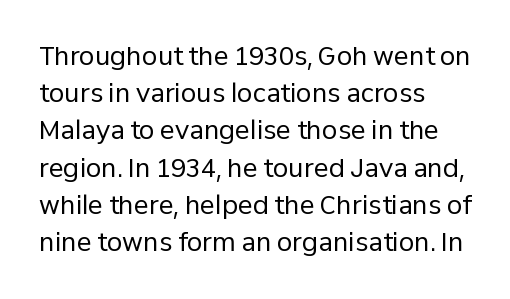
{"italic": "no", "bold": "no", "underline": "no", "align": "left", "line_spacing": "normal", "line_spacing_ratio": 1.49, "letter_spacing": "normal", "letter_spacing_em": 0.0, "glyph_px": 25}
